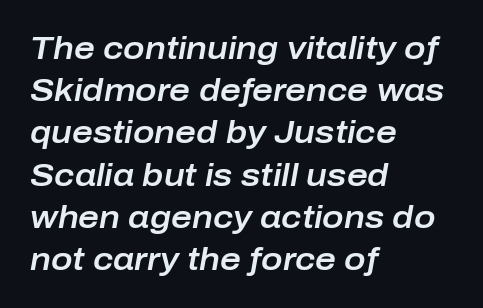
The line texture is even and compact thanks to regular tracking. Every row of glyphs begins at an identical x-position on the left. If you measured baseline to baseline, you'd find a middling distance. Slant detected: the letters are inclined. The letters advance in unequal steps, a hallmark of proportional type.
